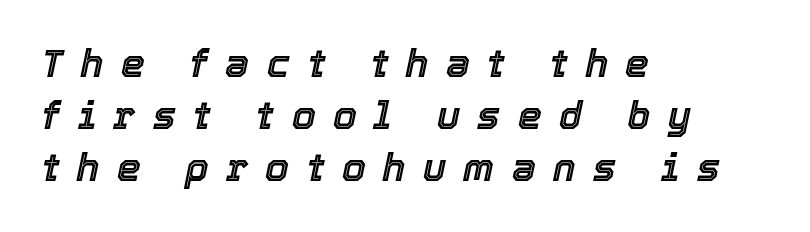
Q: Is the text italic (slanted)? A: Yes, it leans right by about 12 degrees.
Q: Is the text underlined? A: No.
Q: How is the paragraph aligned? A: Left-aligned.
Q: Is the spacing between letters normal or unusually wide? A: Unusually wide.
Q: Is the spacing between lines tight, normal or loose? A: Normal.
Q: Width (condensed, normal, or wide)? A: Normal.
Q: x-height? A: Medium.
Q: Monospaced? A: No.
